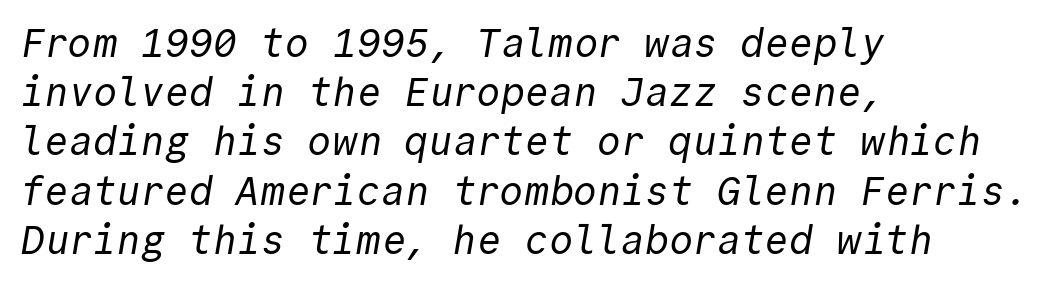
The image shows 40 px regular-weight sans-serif type, monospaced; set left-aligned, line spacing 1.23x, normal letter spacing, not underlined; a medium x-height.
